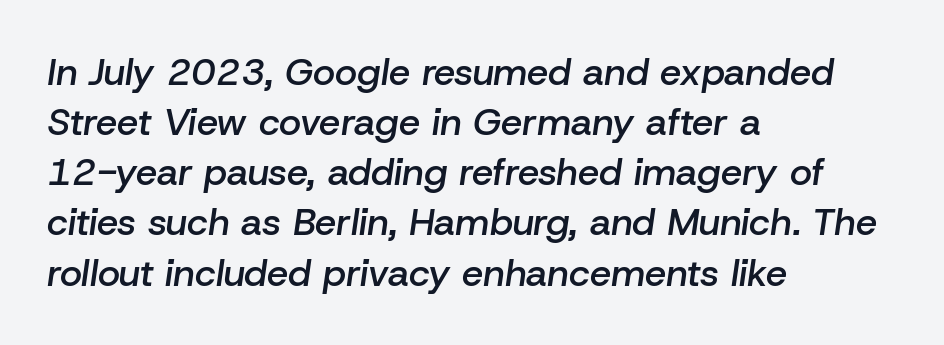
{"italic": "yes", "lean": "right", "slant_degrees": 8, "bold": "semi", "weight": "semibold", "width": "normal", "stroke_contrast": "low", "x_height": "medium", "monospaced": "no", "underline": "no", "align": "left", "line_spacing": "normal", "line_spacing_ratio": 1.32, "letter_spacing": "normal", "letter_spacing_em": 0.0, "glyph_px": 38}
